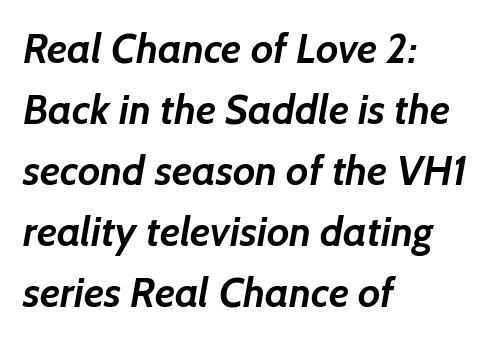
Q: Is the text bold? A: Yes.
Q: Is the typeface a serif or a sans-serif typeface? A: Sans-serif.
Q: Is the text underlined? A: No.
Q: How is the paragraph aligned? A: Left-aligned.
Q: Is the spacing between letters normal or unusually wide? A: Normal.
Q: Is the spacing between lines tight, normal or loose? A: Normal.
Q: Width (condensed, normal, or wide)? A: Normal.
Q: Stroke contrast? A: Low.
Q: x-height? A: Medium.
Q: Monospaced? A: No.
